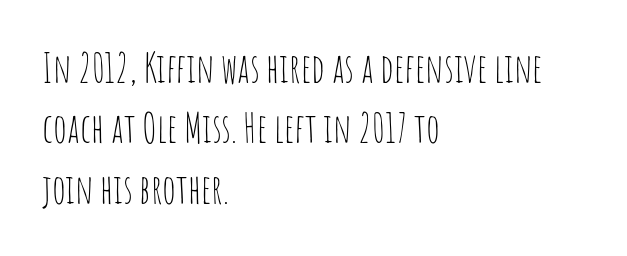
{"serif": "no", "italic": "no", "bold": "no", "weight": "thin", "width": "condensed", "stroke_contrast": "low", "x_height": "large", "monospaced": "no", "underline": "no", "align": "left", "line_spacing": "normal", "line_spacing_ratio": 1.51, "letter_spacing": "normal", "letter_spacing_em": 0.0, "glyph_px": 40}
